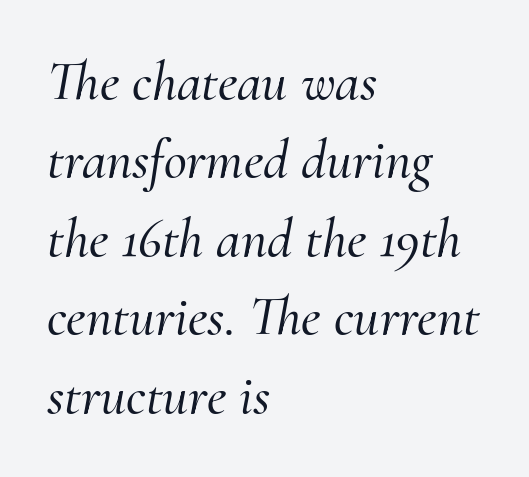
The image shows 56 px serif type, italic (leaning right); set left-aligned, normal line spacing (1.4x), normal letter spacing, not underlined; medium stroke contrast and a small x-height.
